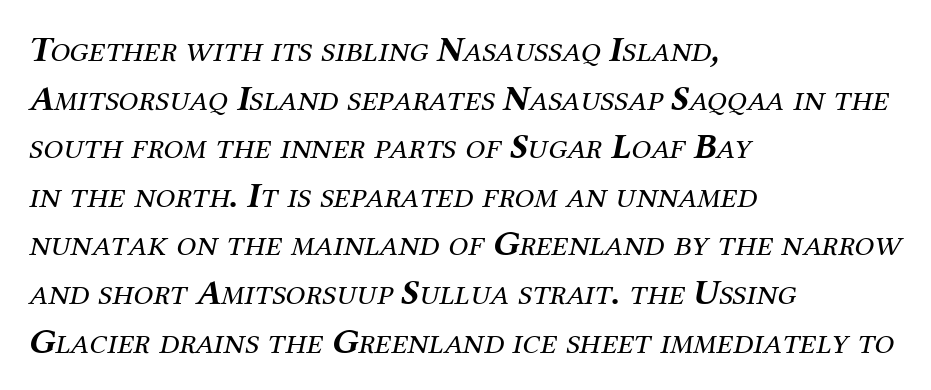
Q: Is the text bold? A: No.
Q: Is the text italic (slanted)? A: Yes, it leans right by about 12 degrees.
Q: Is the typeface a serif or a sans-serif typeface? A: Serif.
Q: Is the text underlined? A: No.
Q: How is the paragraph aligned? A: Left-aligned.
Q: Is the spacing between letters normal or unusually wide? A: Normal.
Q: Is the spacing between lines tight, normal or loose? A: Normal.
Q: Width (condensed, normal, or wide)? A: Normal.
Q: Stroke contrast? A: Medium.
Q: x-height? A: Medium.
Q: Monospaced? A: No.
